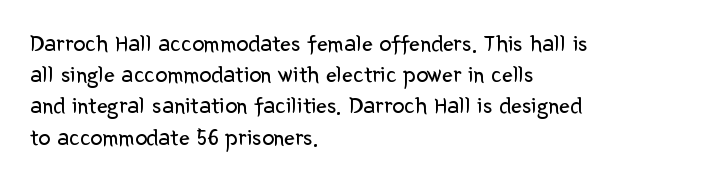
Q: Is the text bold? A: No.
Q: Is the text italic (slanted)? A: No, it is upright.
Q: Is the text underlined? A: No.
Q: How is the paragraph aligned? A: Left-aligned.
Q: Is the spacing between letters normal or unusually wide? A: Normal.
Q: Is the spacing between lines tight, normal or loose? A: Normal.
